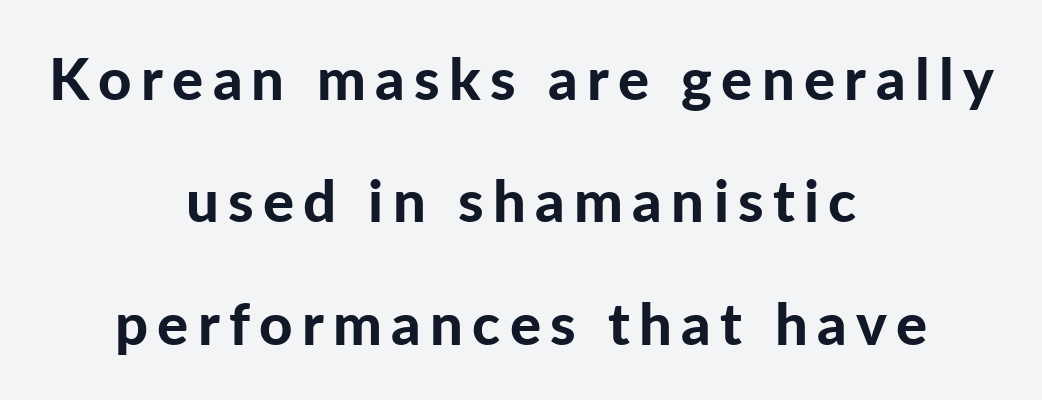
Q: Is the text bold? A: Yes.
Q: Is the text italic (slanted)? A: No, it is upright.
Q: Is the typeface a serif or a sans-serif typeface? A: Sans-serif.
Q: Is the text underlined? A: No.
Q: How is the paragraph aligned? A: Centered.
Q: Is the spacing between lines tight, normal or loose? A: Loose.
Q: Width (condensed, normal, or wide)? A: Normal.
Q: Stroke contrast? A: Low.
Q: x-height? A: Medium.
Q: Monospaced? A: No.
